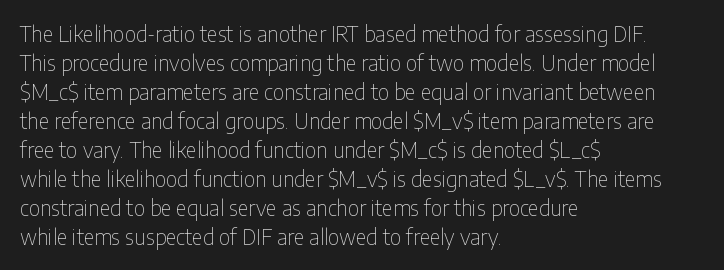
Q: Is the text bold? A: No.
Q: Is the text italic (slanted)? A: No, it is upright.
Q: Is the text underlined? A: No.
Q: How is the paragraph aligned? A: Left-aligned.
Q: Is the spacing between letters normal or unusually wide? A: Normal.
Q: Is the spacing between lines tight, normal or loose? A: Normal.
